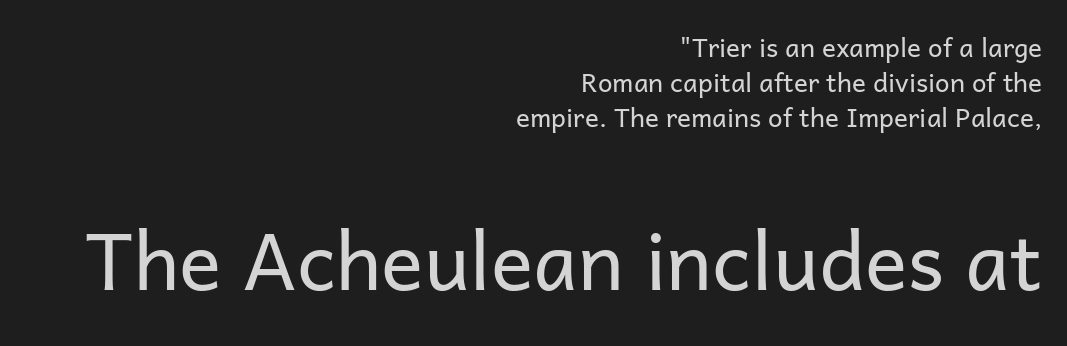
{"serif": "no", "italic": "no", "bold": "no", "weight": "regular", "width": "normal", "stroke_contrast": "low", "x_height": "medium", "monospaced": "no", "underline": "no", "align": "right", "line_spacing": "normal", "line_spacing_ratio": 1.34, "letter_spacing": "normal", "letter_spacing_em": 0.0, "larger_block": "second", "size_ratio": 3.04, "glyph_px": 79}
